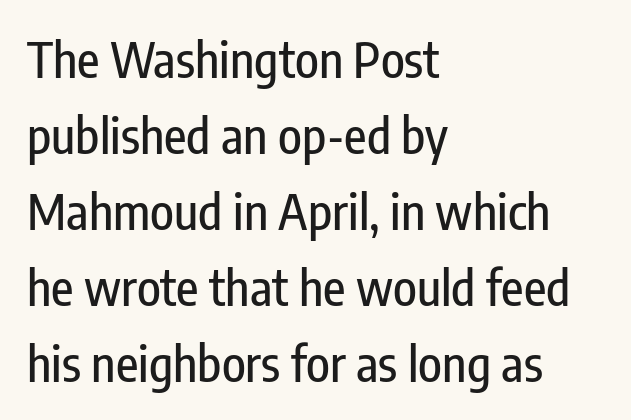
{"serif": "no", "italic": "no", "width": "condensed", "stroke_contrast": "low", "x_height": "medium", "monospaced": "no", "underline": "no", "align": "left", "line_spacing": "normal", "line_spacing_ratio": 1.55, "letter_spacing": "normal", "letter_spacing_em": 0.0, "glyph_px": 49}
